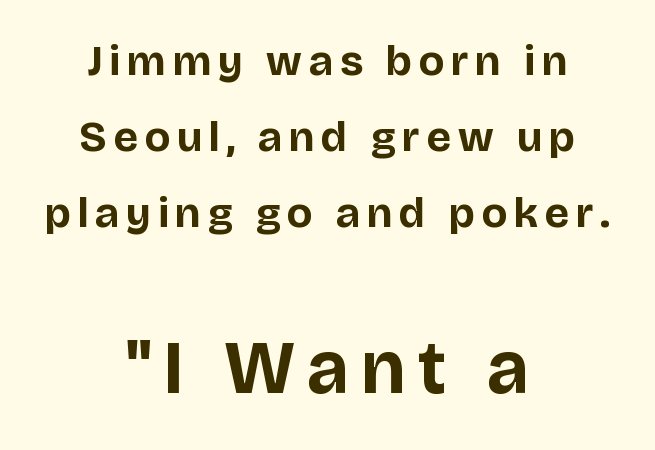
{"serif": "no", "italic": "no", "bold": "yes", "weight": "bold", "width": "normal", "stroke_contrast": "low", "x_height": "large", "monospaced": "no", "underline": "no", "align": "center", "line_spacing_ratio": 1.77, "larger_block": "second", "size_ratio": 1.74, "glyph_px": 75}
